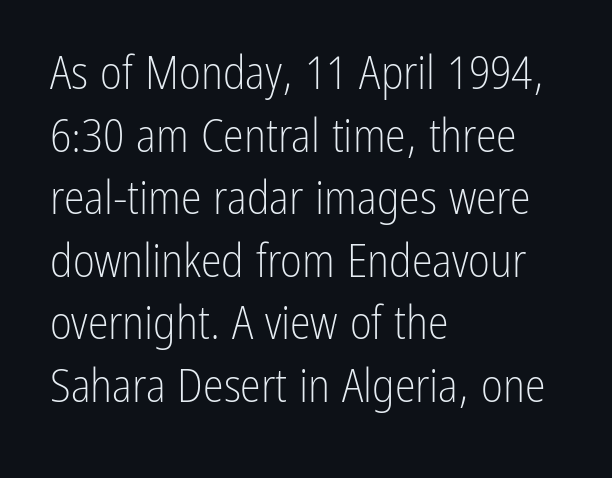
The text was rendered using a sans face with plain stroke endings. The rendering uses natural spacing where letterforms have individual widths. The letters stand upright; this is a roman face. All the whitespace from short lines collects on the right. The font is comparable to plain body text, perhaps lighter.
